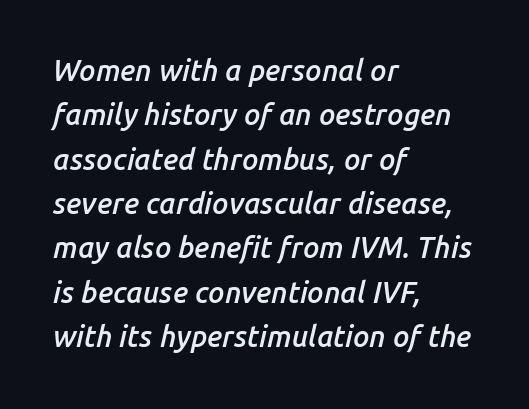
The image shows 29 px semibold type, italic (leaning right); set left-aligned, normal line spacing (1.53x), normal letter spacing, not underlined; low stroke contrast and a medium x-height.
